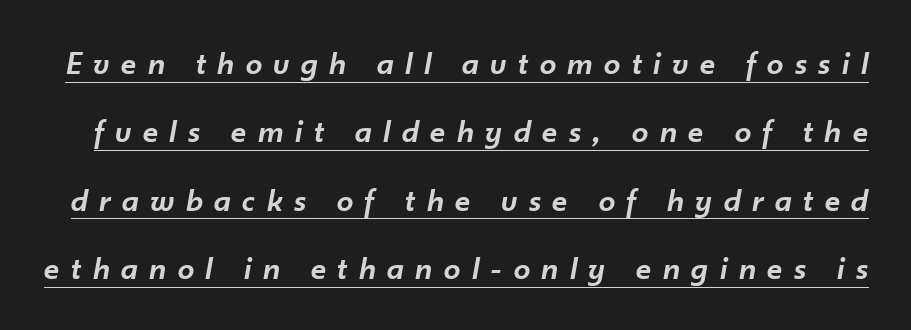
The image shows 33 px semibold type, italic (leaning right); set loose line spacing (2.07x), unusually wide letter spacing (+0.35 em), underlined; low stroke contrast and a small x-height.
